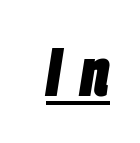
{"italic": "yes", "lean": "right", "slant_degrees": 9, "bold": "yes", "weight": "heavy", "width": "condensed", "stroke_contrast": "low", "x_height": "large", "monospaced": "no", "underline": "yes", "letter_spacing": "wide", "letter_spacing_em": 0.27, "glyph_px": 67}
